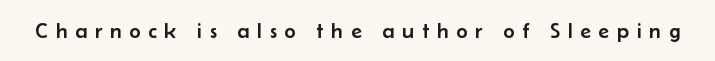
The image shows 22 px text type, upright; set unusually wide letter spacing (+0.35 em), not underlined.
